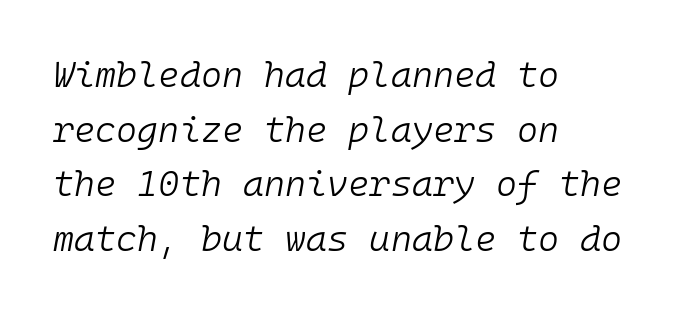
Q: Is the text bold? A: No.
Q: Is the text italic (slanted)? A: Yes, it leans right by about 10 degrees.
Q: Is the text underlined? A: No.
Q: How is the paragraph aligned? A: Left-aligned.
Q: Is the spacing between letters normal or unusually wide? A: Normal.
Q: Is the spacing between lines tight, normal or loose? A: Normal.
Q: Width (condensed, normal, or wide)? A: Normal.
Q: Stroke contrast? A: Low.
Q: x-height? A: Medium.
Q: Monospaced? A: Yes.
